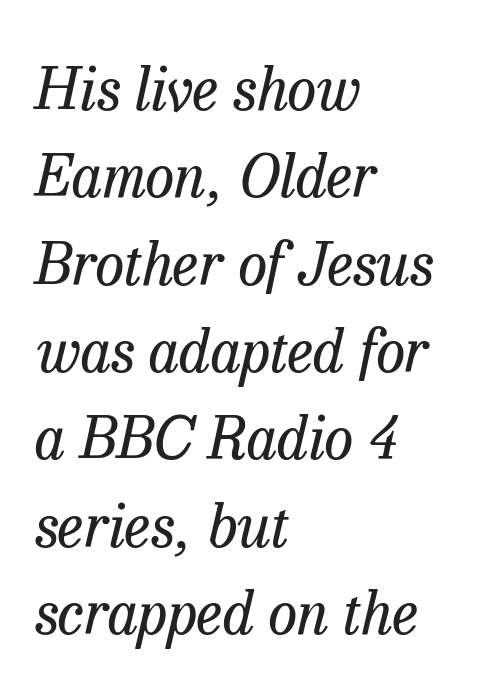
Nobody touched the tracking dial on this one. The axis of the letterforms is tilted away from vertical. Classification — serif. The rendering uses a moderate line-height, typical for paragraphs. Spacing verdict: proportional, widths tailored to each character.
